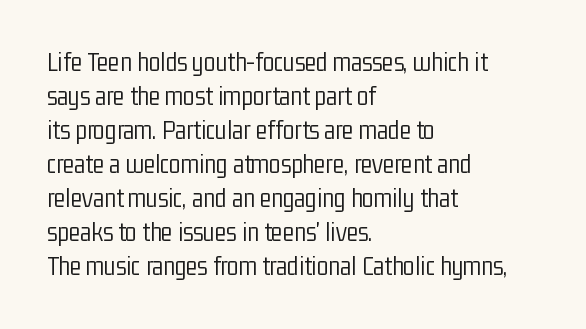
Vertically, the passage feels balanced, rows spaced as you'd expect. The strip under each line holds only bare page. Weight: in the light-to-regular range. Glyph-to-glyph distance matches everyday printed text.
